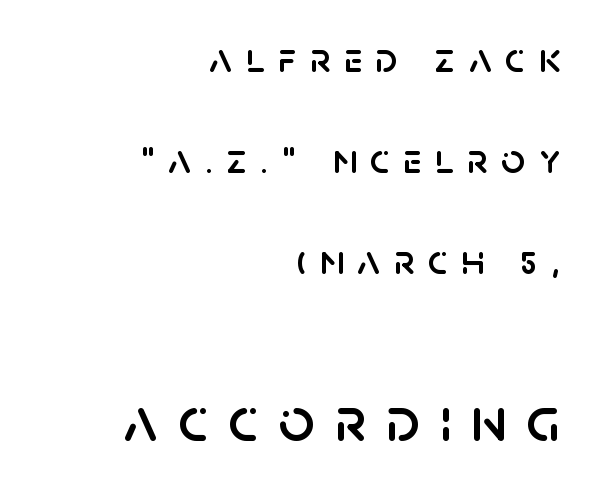
Q: Is the text italic (slanted)? A: No, it is upright.
Q: Is the typeface a serif or a sans-serif typeface? A: Sans-serif.
Q: Is the text underlined? A: No.
Q: How is the paragraph aligned? A: Right-aligned.
Q: Is the spacing between letters normal or unusually wide? A: Unusually wide.
Q: Is the spacing between lines tight, normal or loose? A: Loose.
Q: Which block of text is set in a larger size, the first (top) or the second (bottom)? A: The second (bottom) one.
Q: Width (condensed, normal, or wide)? A: Normal.
Q: Stroke contrast? A: Low.
Q: x-height? A: Large.
Q: Monospaced? A: No.
